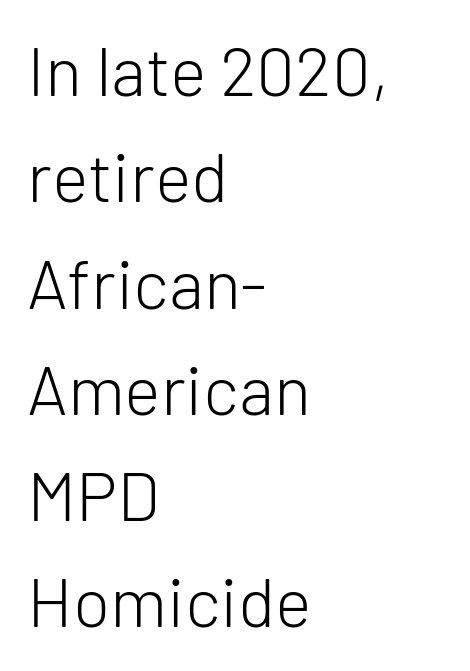
The type family on display is of the sans-serif kind. Observe the ordinary spacing: letters are neighbours, not strangers. A typesetter would call this proportional, since set widths differ per character. Every row of glyphs begins at an identical x-position on the left. Weight: regular or lighter.
